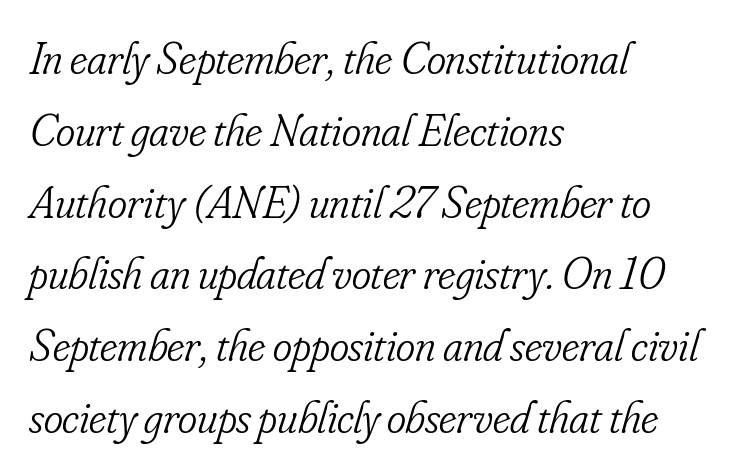
The image shows 46 px light, condensed serif type, italic (leaning right); set left-aligned, normal line spacing (1.56x), normal letter spacing, not underlined; low stroke contrast and a small x-height.
